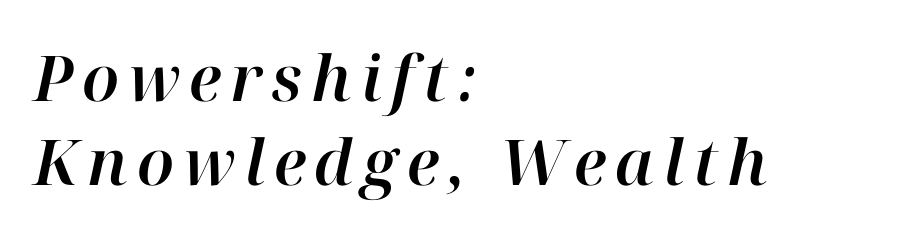
{"italic": "yes", "lean": "right", "slant_degrees": 12, "width": "normal", "stroke_contrast": "high", "x_height": "medium", "monospaced": "no", "underline": "no", "align": "left", "line_spacing": "normal", "line_spacing_ratio": 1.34, "glyph_px": 63}
